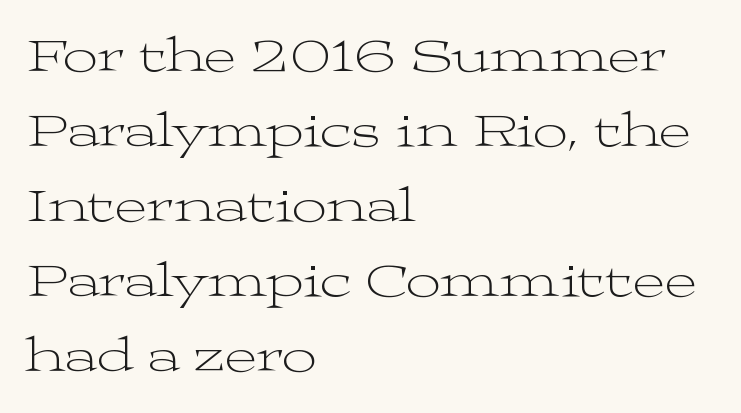
If you drew a ruler down the left edge, every line would touch it. Plain, unruled lines of type. Style check: upright. A light-to-regular cut is what we see here. Nothing unusual about the tracking: characters are spaced as the font intends. Line spacing here is normal.
